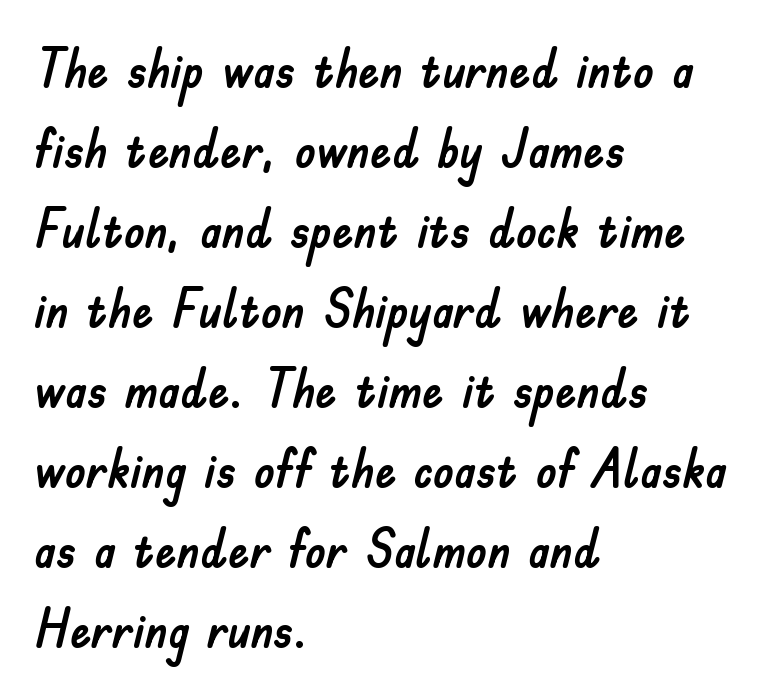
The image shows 53 px sans-serif type; set left-aligned, normal line spacing (1.51x), normal letter spacing, not underlined; low stroke contrast and a small x-height.
